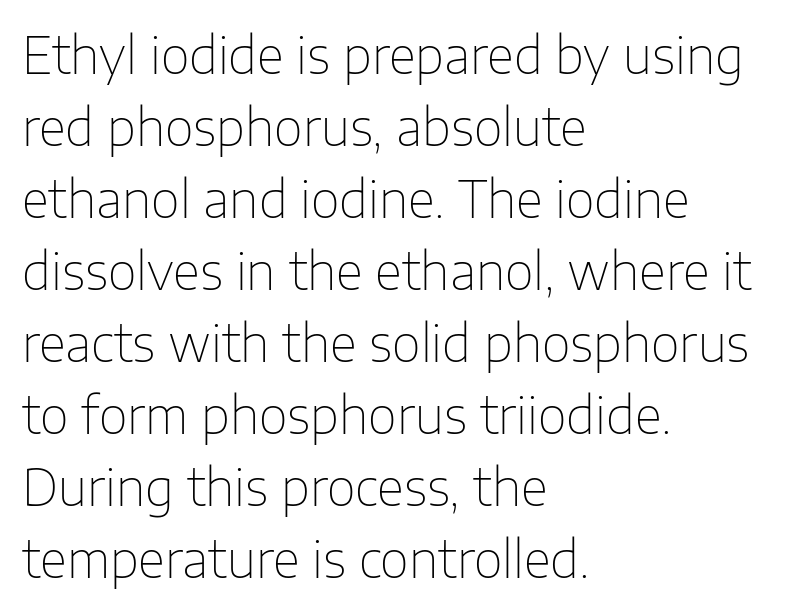
The image shows 50 px thin sans-serif type, upright; set left-aligned, normal line spacing (1.44x), normal letter spacing, not underlined; low stroke contrast and a medium x-height.
